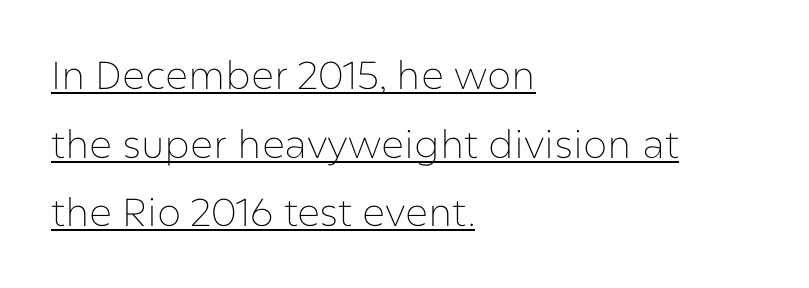
The image shows 39 px thin sans-serif type, upright; set left-aligned, line spacing 1.76x, normal letter spacing, underlined; low stroke contrast and a medium x-height.
